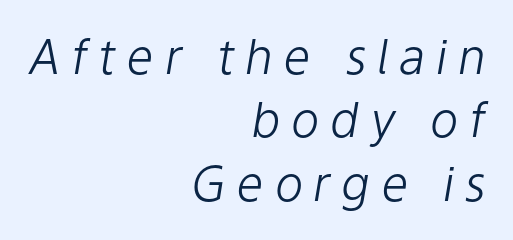
Descenders are the only things crossing below the line. You could not count columns in this text — the font is proportionally spaced. Visually the block forms a straight wall on the right and a jagged coastline on the left. A typesetter would mark this as italic.
